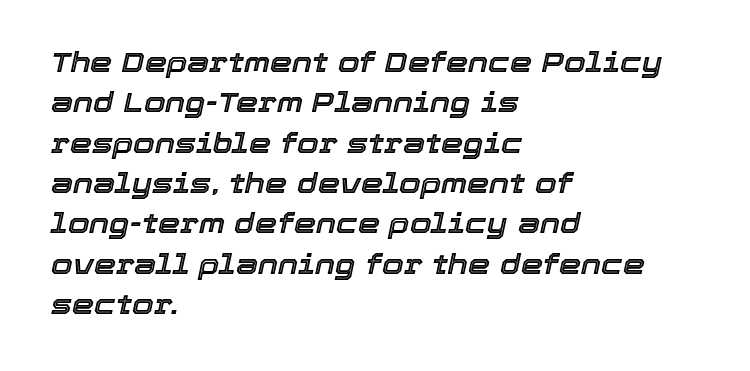
Q: Is the text italic (slanted)? A: Yes, it leans right by about 12 degrees.
Q: Is the text underlined? A: No.
Q: How is the paragraph aligned? A: Left-aligned.
Q: Is the spacing between letters normal or unusually wide? A: Normal.
Q: Is the spacing between lines tight, normal or loose? A: Normal.
Q: Width (condensed, normal, or wide)? A: Normal.
Q: x-height? A: Medium.
Q: Monospaced? A: No.
